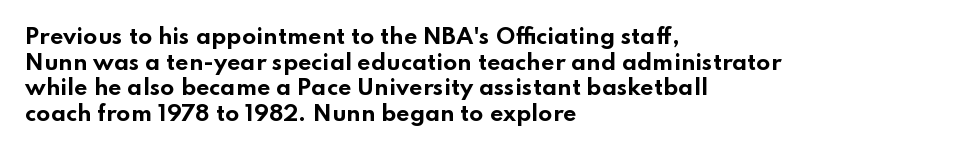
{"italic": "no", "bold": "yes", "underline": "no", "align": "left", "line_spacing_ratio": 1.22, "letter_spacing": "normal", "letter_spacing_em": 0.0, "glyph_px": 21}
